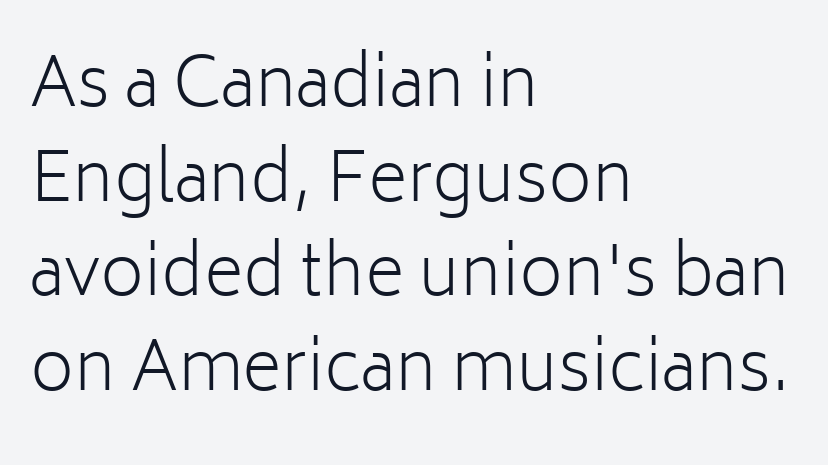
The image shows 68 px light sans-serif type, upright; set left-aligned, normal line spacing (1.39x), normal letter spacing, not underlined; low stroke contrast and a medium x-height.
